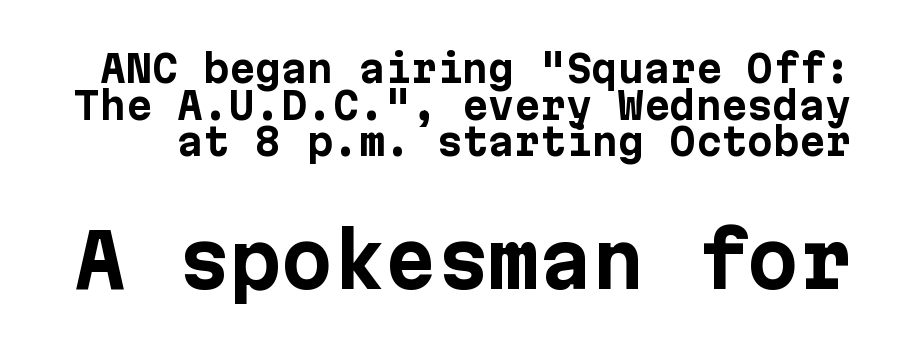
{"serif": "no", "italic": "no", "bold": "yes", "weight": "bold", "width": "normal", "stroke_contrast": "low", "x_height": "medium", "underline": "no", "line_spacing": "tight", "line_spacing_ratio": 0.99, "letter_spacing": "normal", "letter_spacing_em": 0.0, "larger_block": "second", "size_ratio": 2.0, "glyph_px": 74}
